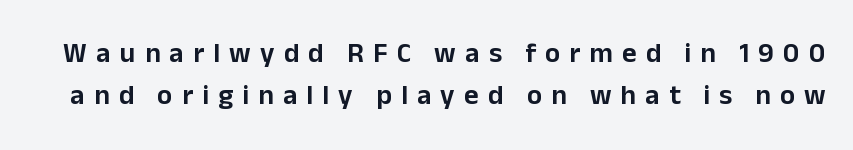
Q: Is the text italic (slanted)? A: No, it is upright.
Q: Is the typeface a serif or a sans-serif typeface? A: Sans-serif.
Q: Is the text underlined? A: No.
Q: Is the spacing between letters normal or unusually wide? A: Unusually wide.
Q: Is the spacing between lines tight, normal or loose? A: Normal.
Q: Width (condensed, normal, or wide)? A: Normal.
Q: Stroke contrast? A: Low.
Q: x-height? A: Medium.
Q: Monospaced? A: No.
